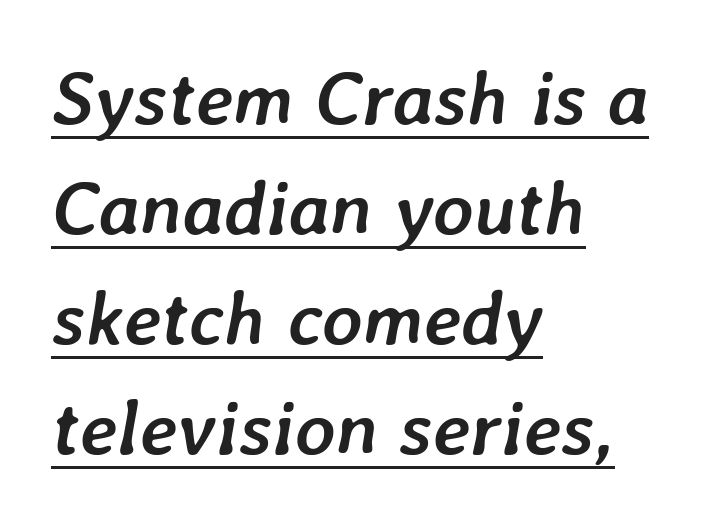
The image shows 77 px semibold type, italic (leaning right); set left-aligned, normal line spacing (1.43x), normal letter spacing, underlined; low stroke contrast and a medium x-height.
